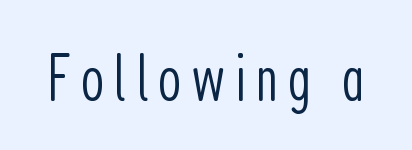
Ascenders rise straight up at ninety degrees. The rendering uses natural spacing where letterforms have individual widths. The words here are not underlined. To sum up the face: it is a sans, with no serifs. Weight class: somewhere from thin through regular.
